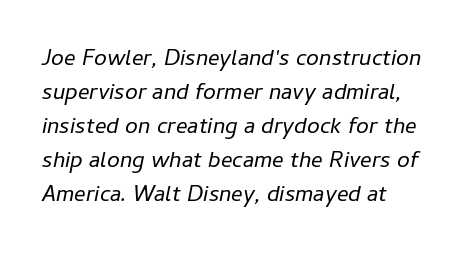
{"italic": "yes", "lean": "right", "slant_degrees": 11, "bold": "no", "underline": "no", "align": "left", "line_spacing": "normal", "line_spacing_ratio": 1.48, "letter_spacing": "normal", "letter_spacing_em": 0.0, "glyph_px": 23}
